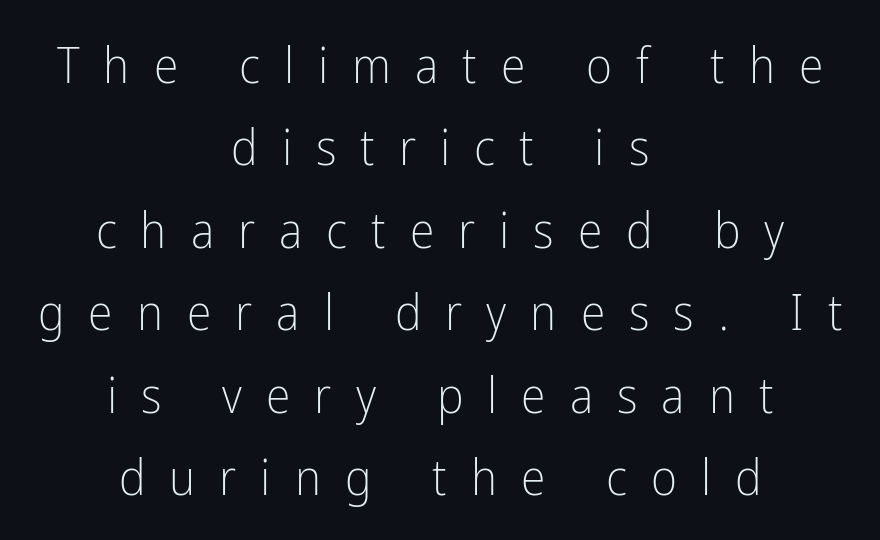
A typesetter would label this face a sans. This is the regular roman posture of the typeface. No chunkiness to these letters — they're not bold. Display-style spreading of the glyphs; the letterfit is very open. Character widths vary here, with narrow letters taking less room than wide ones. Regular leading.
